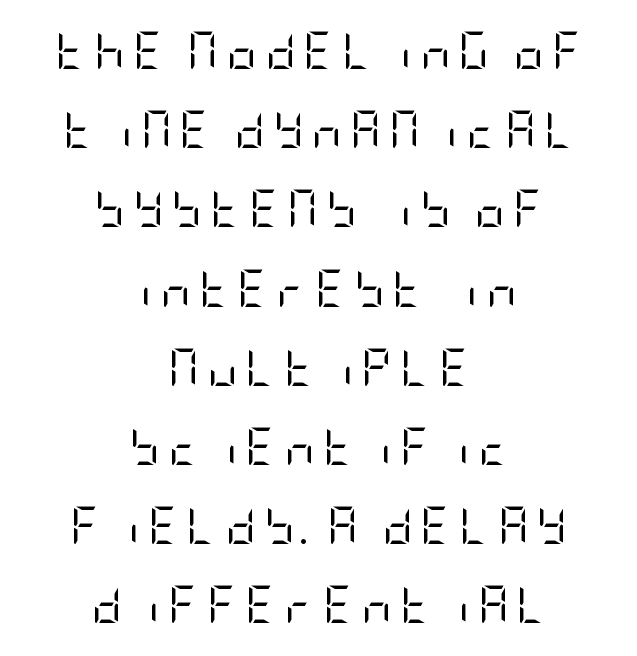
{"serif": "no", "italic": "no", "bold": "no", "weight": "regular", "width": "condensed", "stroke_contrast": "low", "x_height": "large", "underline": "no", "align": "center", "line_spacing": "loose", "line_spacing_ratio": 2.14, "letter_spacing": "wide", "letter_spacing_em": 0.23, "glyph_px": 37}
